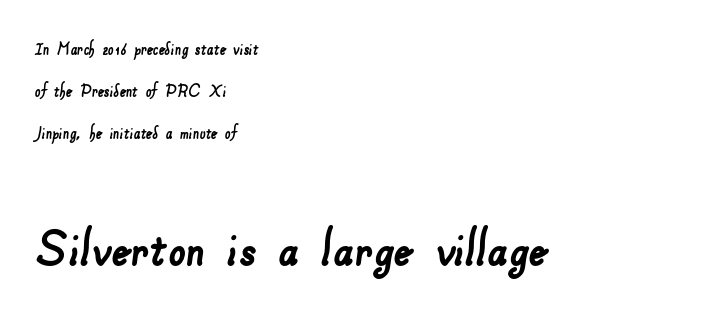
The image shows 61 px sans-serif type; set left-aligned, loose line spacing (2.09x), normal letter spacing, not underlined; the second (bottom) block is 3.05x larger; low stroke contrast and a small x-height.
